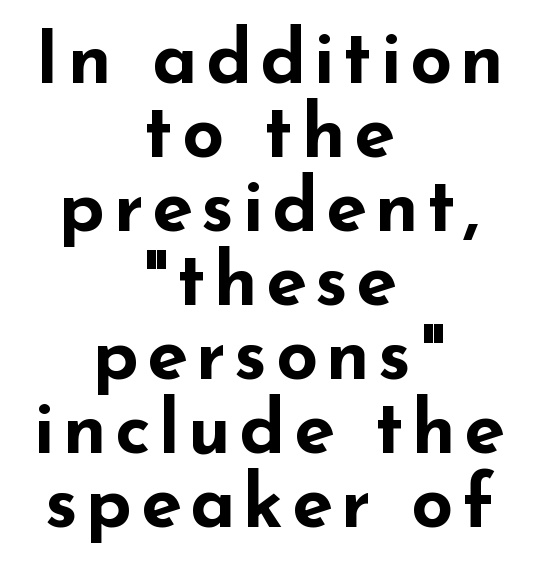
The passage shown is typeset with a sans-serif family. Check the space under the baseline: it is left empty. Compared with an ordinary text face, these strokes are far heavier — a full bold. This sample uses an upright cut, with every glyph sitting square on the baseline. If you measured baseline to baseline, you'd find a short distance.
